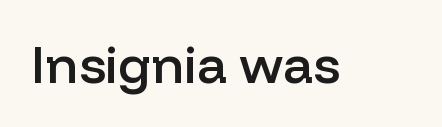
The image shows 52 px semibold sans-serif type, upright; set normal letter spacing, not underlined; low stroke contrast and a medium x-height.
